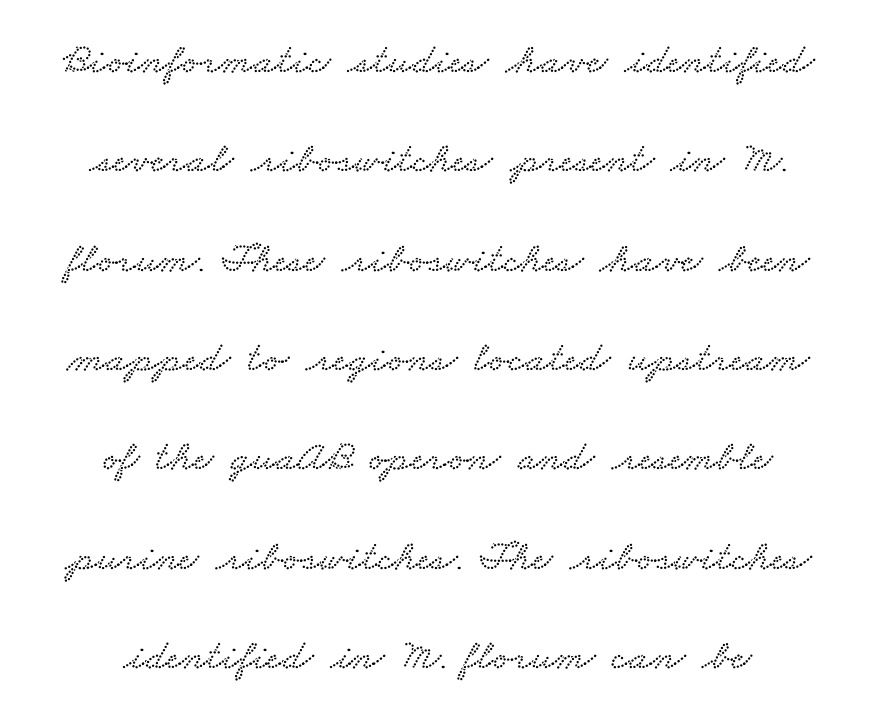
The image shows 43 px wide serif type; set centered, loose line spacing (2.31x), normal letter spacing, not underlined; low stroke contrast and a small x-height.
